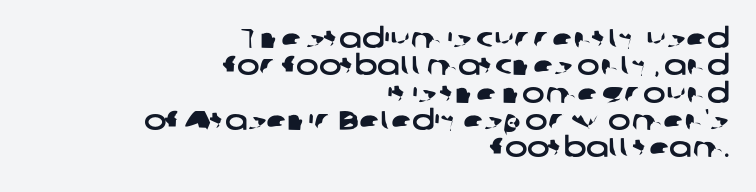
{"underline": "no", "align": "right", "line_spacing": "tight", "line_spacing_ratio": 1.01, "letter_spacing": "normal", "letter_spacing_em": 0.0, "glyph_px": 27}
